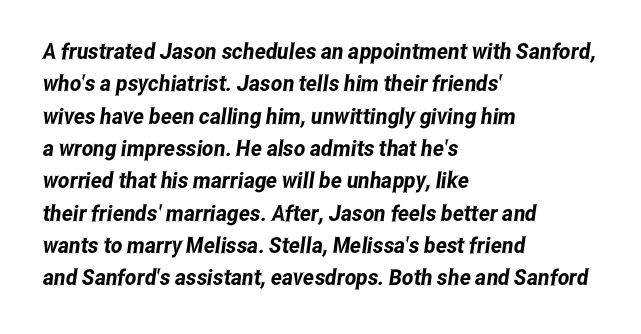
Q: Is the text underlined? A: No.
Q: How is the paragraph aligned? A: Left-aligned.
Q: Is the spacing between letters normal or unusually wide? A: Normal.
Q: Is the spacing between lines tight, normal or loose? A: Normal.
